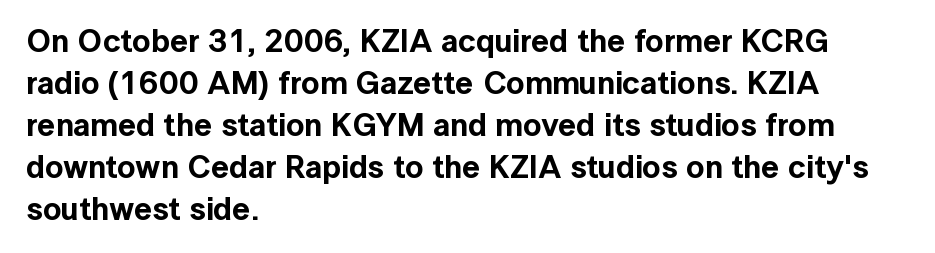
{"serif": "no", "italic": "no", "width": "normal", "x_height": "medium", "monospaced": "no", "underline": "no", "align": "left", "line_spacing": "normal", "line_spacing_ratio": 1.31, "letter_spacing": "normal", "letter_spacing_em": 0.0, "glyph_px": 32}
